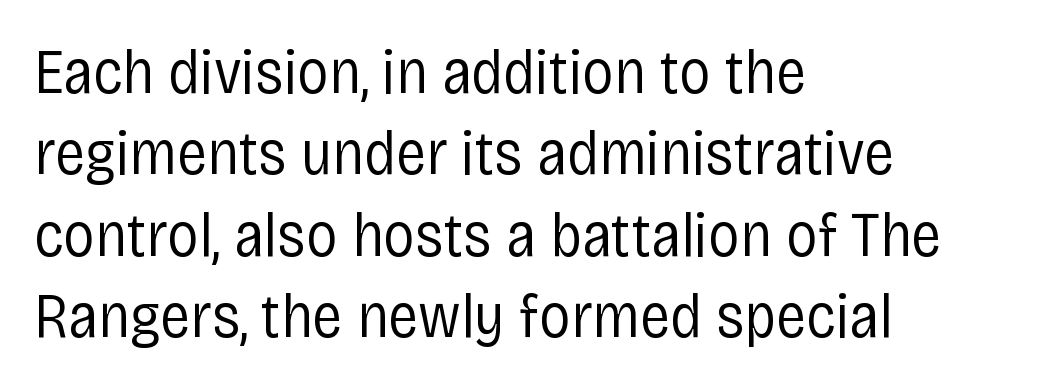
The image shows 63 px regular-weight, condensed sans-serif type, upright; set left-aligned, normal line spacing (1.29x), normal letter spacing, not underlined; low stroke contrast and a large x-height.
